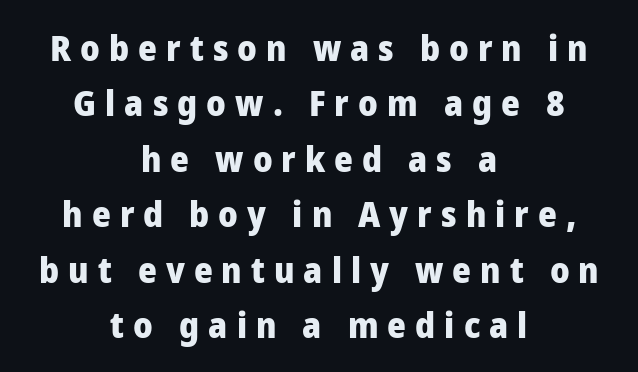
Q: Is the text bold? A: Yes.
Q: Is the text italic (slanted)? A: No, it is upright.
Q: Is the typeface a serif or a sans-serif typeface? A: Sans-serif.
Q: Is the text underlined? A: No.
Q: How is the paragraph aligned? A: Centered.
Q: Is the spacing between letters normal or unusually wide? A: Unusually wide.
Q: Is the spacing between lines tight, normal or loose? A: Normal.
Q: Width (condensed, normal, or wide)? A: Normal.
Q: Stroke contrast? A: Low.
Q: x-height? A: Medium.
Q: Monospaced? A: No.
